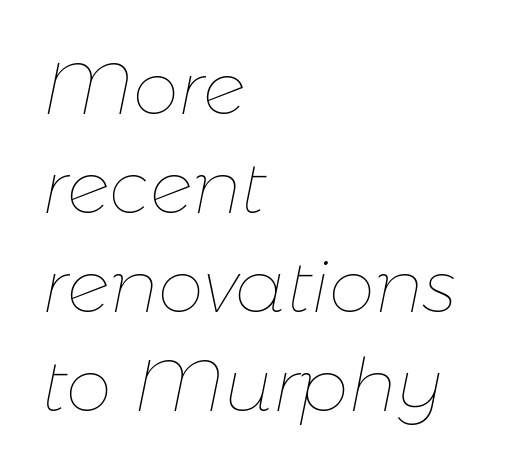
{"italic": "yes", "lean": "right", "slant_degrees": 11, "bold": "no", "weight": "thin", "width": "normal", "stroke_contrast": "low", "x_height": "medium", "monospaced": "no", "underline": "no", "align": "left", "line_spacing": "normal", "line_spacing_ratio": 1.34, "letter_spacing": "normal", "letter_spacing_em": 0.0, "glyph_px": 74}
